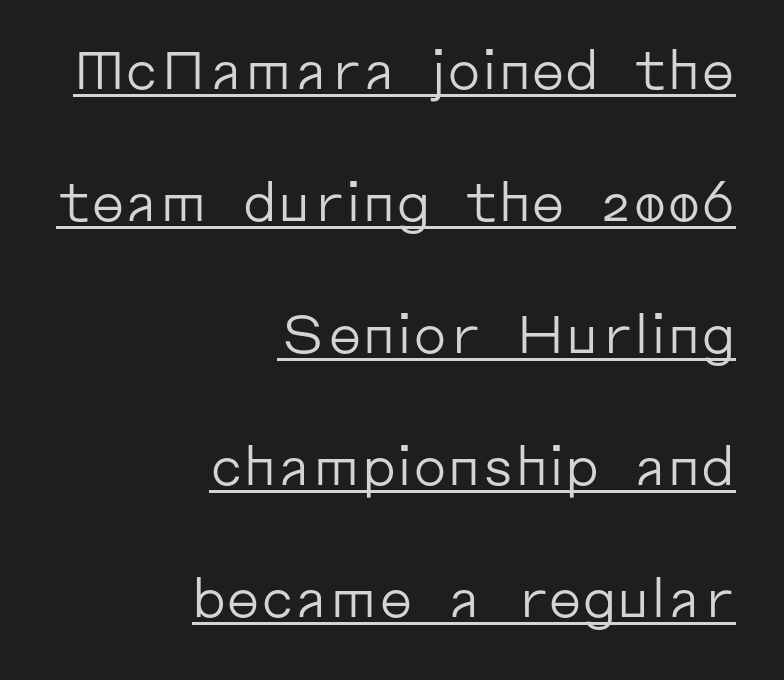
Students, observe: this is what heavily led, spacious text looks like. The compositor pushed each line to the right boundary. These characters rest on top of a visible drawn line. This is roman type, the default non-slanted kind. Caption: face not bold, strokes unweighted.
